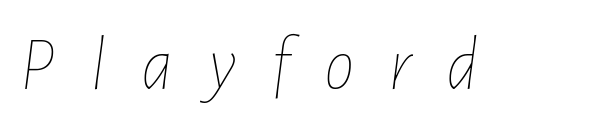
Q: Is the text bold? A: No.
Q: Is the text italic (slanted)? A: Yes, it leans right by about 7 degrees.
Q: Is the text underlined? A: No.
Q: Is the spacing between letters normal or unusually wide? A: Unusually wide.
Q: Width (condensed, normal, or wide)? A: Condensed.
Q: Stroke contrast? A: Low.
Q: x-height? A: Medium.
Q: Monospaced? A: No.
